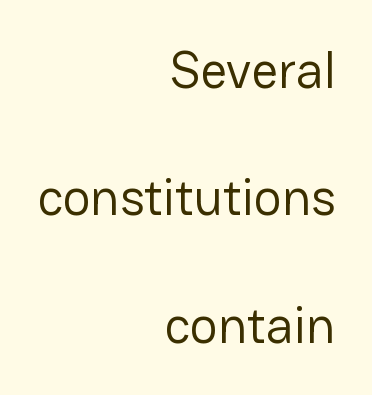
The image shows 52 px regular-weight sans-serif type, upright; set right-aligned, loose line spacing (2.45x), normal letter spacing, not underlined; low stroke contrast and a medium x-height.
